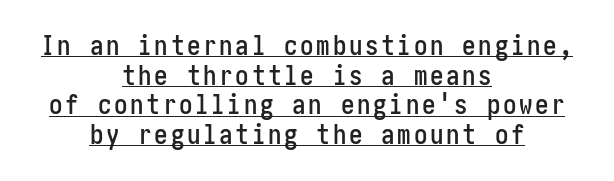
Every word sits above its own underline. Compared with a flush-left layout, this one balances lines on the center instead. Notice how descenders almost collide with the ascenders below — that's tight leading. Rendered with straight, roman letterforms.
